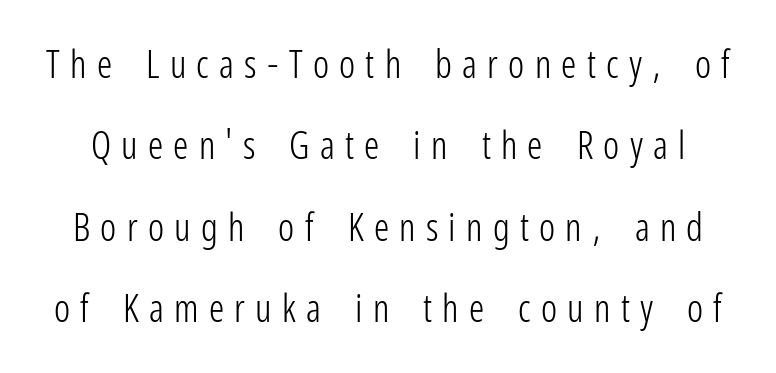
{"serif": "no", "italic": "no", "bold": "no", "weight": "light", "width": "condensed", "stroke_contrast": "low", "x_height": "medium", "monospaced": "no", "underline": "no", "line_spacing": "loose", "line_spacing_ratio": 2.14, "letter_spacing": "wide", "letter_spacing_em": 0.27, "glyph_px": 38}
